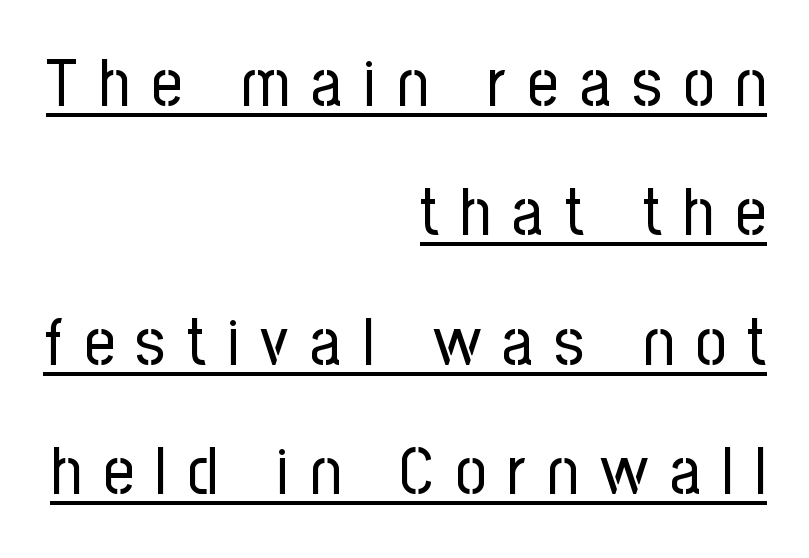
Q: Is the text bold? A: No.
Q: Is the text italic (slanted)? A: No, it is upright.
Q: Is the typeface a serif or a sans-serif typeface? A: Sans-serif.
Q: Is the text underlined? A: Yes.
Q: How is the paragraph aligned? A: Right-aligned.
Q: Is the spacing between letters normal or unusually wide? A: Unusually wide.
Q: Is the spacing between lines tight, normal or loose? A: Loose.
Q: Width (condensed, normal, or wide)? A: Condensed.
Q: Stroke contrast? A: Low.
Q: x-height? A: Medium.
Q: Monospaced? A: No.
